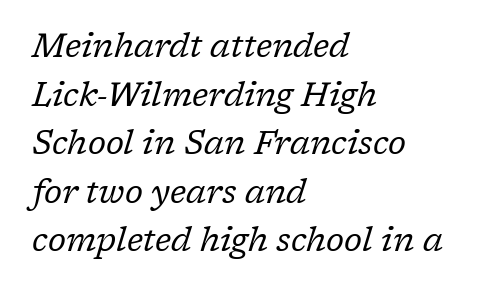
Does the type have serifs? Yes, each stem ends in a small foot. The lines sit at an ordinary, default distance from one another. Do the characters align in a grid? No, the font is proportional. This sample is left-justified, so line endings fall wherever the words run out.
